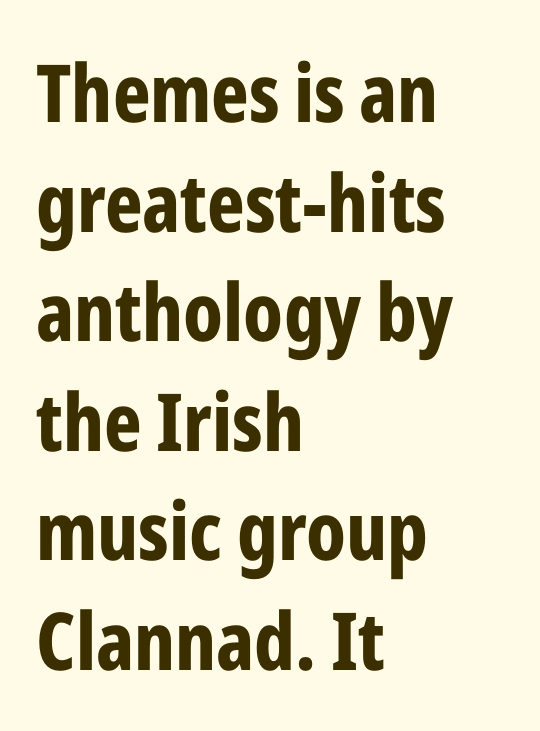
The rendering shows plain stroke endings on the letterforms — a sans-serif design. The letterforms sit shoulder to shoulder at normal distance. The line-height multiplier appears to be the usual default. What weight is shown? A full bold with thick strokes. You can tell it's not italic because the verticals are truly vertical. Looks like regular typesetting: each glyph gets only the width it needs.
